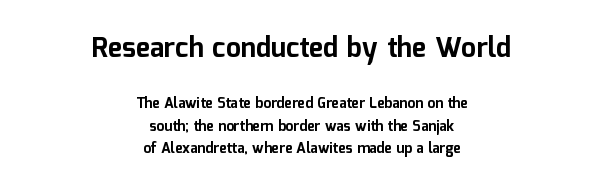
The image shows 27 px bold type, upright; set centered, normal line spacing (1.61x), normal letter spacing, not underlined; the first (top) block is 1.93x larger.
